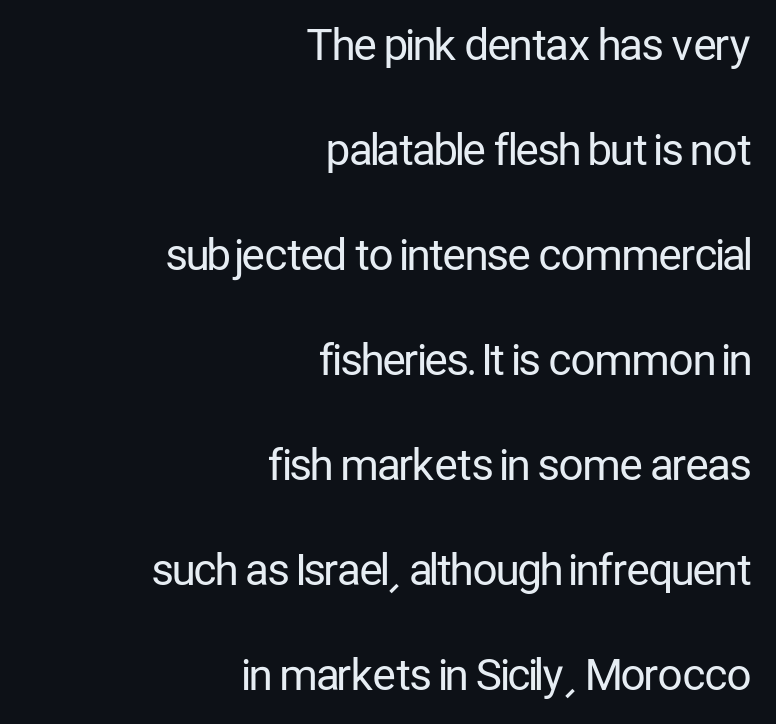
The letters advance in unequal steps, a hallmark of proportional type. To sum up the face: it is a sans, with no serifs. Bare-footed words on every line. Alignment: flush right.
